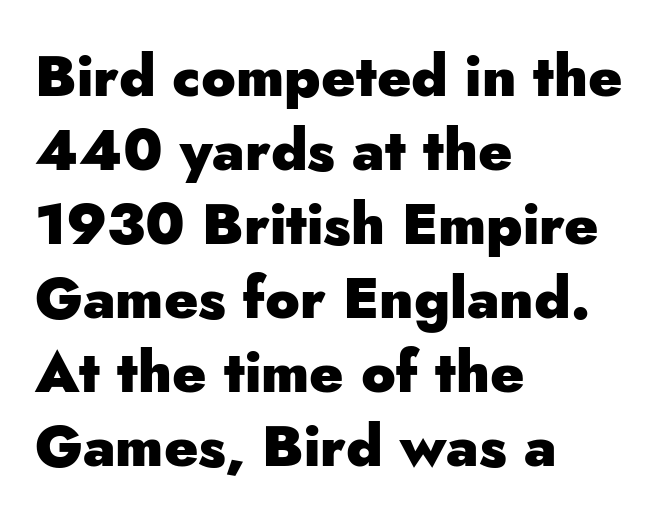
Horizontal alignment here is leftward, the default for most running prose. This sample has the flowing, uneven cadence of proportional lettering. Normally led — the rows are evenly, conventionally spaced. Check the space under the baseline: it is left empty. The typography opts for an upright posture over an oblique one. Grotesque or geometric, the face here clearly has no serifs.
